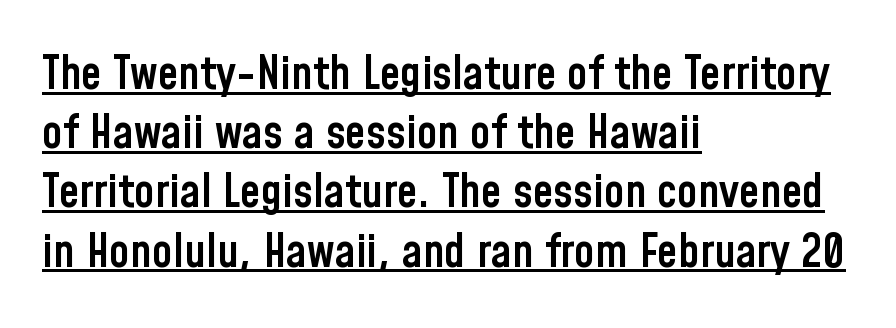
Q: Is the text bold? A: Semi-bold.
Q: Is the text italic (slanted)? A: No, it is upright.
Q: Is the typeface a serif or a sans-serif typeface? A: Sans-serif.
Q: Is the text underlined? A: Yes.
Q: How is the paragraph aligned? A: Left-aligned.
Q: Is the spacing between letters normal or unusually wide? A: Normal.
Q: Is the spacing between lines tight, normal or loose? A: Normal.
Q: Width (condensed, normal, or wide)? A: Condensed.
Q: Stroke contrast? A: Low.
Q: x-height? A: Medium.
Q: Monospaced? A: No.
